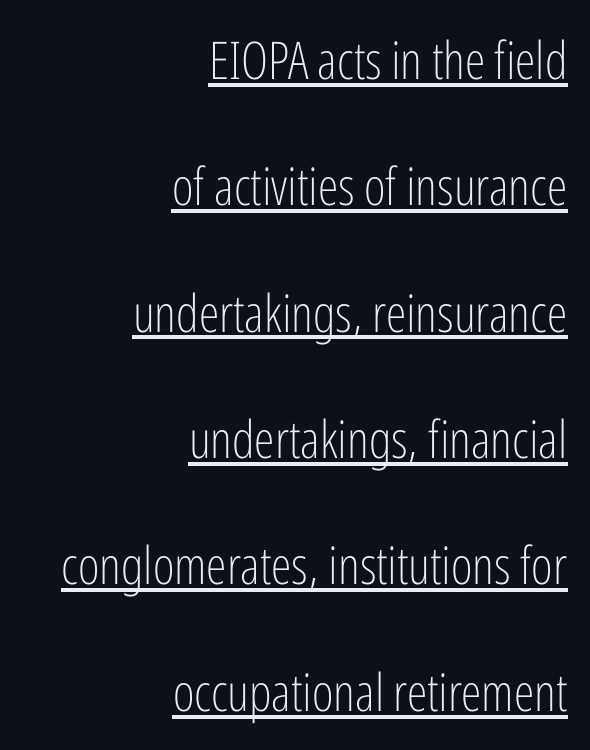
{"serif": "no", "italic": "no", "bold": "no", "weight": "light", "width": "condensed", "stroke_contrast": "low", "x_height": "medium", "monospaced": "no", "underline": "yes", "align": "right", "line_spacing": "loose", "line_spacing_ratio": 2.43, "letter_spacing": "normal", "letter_spacing_em": 0.0, "glyph_px": 52}
